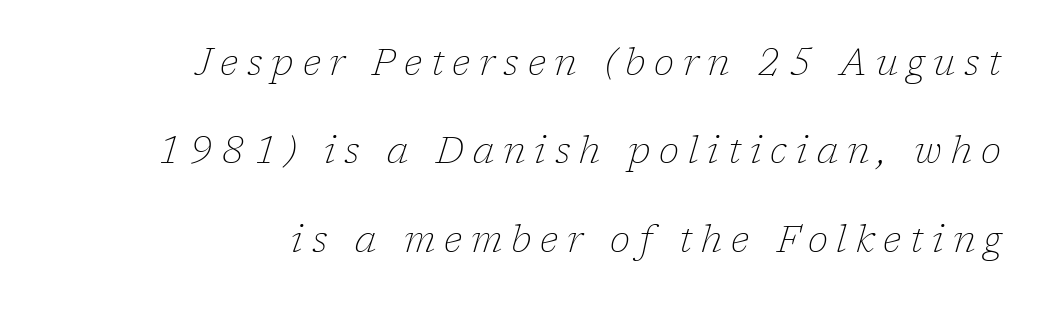
{"serif": "yes", "italic": "yes", "lean": "right", "slant_degrees": 17, "bold": "no", "weight": "thin", "width": "normal", "stroke_contrast": "low", "x_height": "medium", "monospaced": "no", "underline": "no", "align": "right", "line_spacing": "loose", "line_spacing_ratio": 2.39, "letter_spacing": "wide", "letter_spacing_em": 0.24, "glyph_px": 37}
